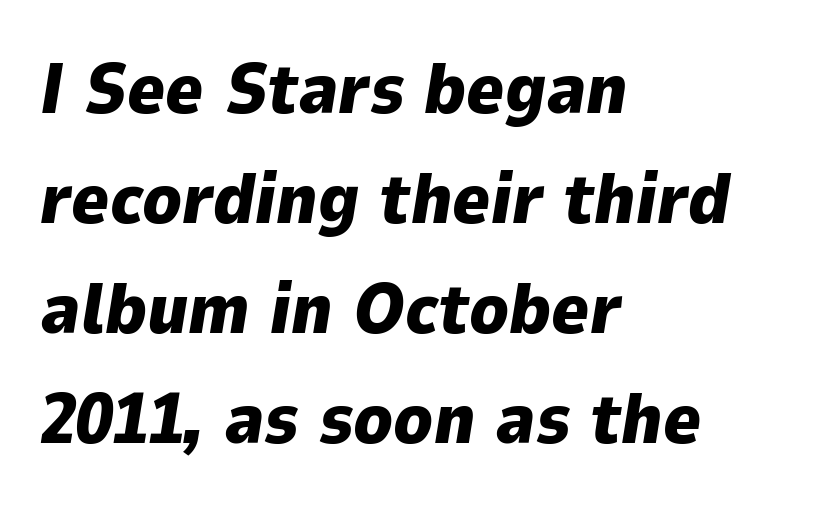
{"italic": "yes", "lean": "right", "slant_degrees": 9, "bold": "yes", "weight": "heavy", "width": "normal", "stroke_contrast": "low", "x_height": "medium", "monospaced": "no", "underline": "no", "align": "left", "line_spacing": "normal", "line_spacing_ratio": 1.53, "letter_spacing": "normal", "letter_spacing_em": 0.0, "glyph_px": 72}
